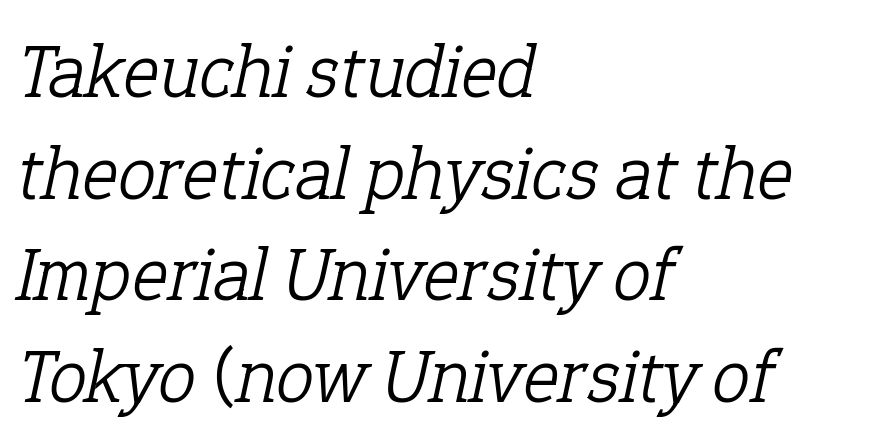
The image shows 77 px light serif type, italic (leaning right); set left-aligned, normal line spacing (1.32x), normal letter spacing, not underlined; low stroke contrast and a medium x-height.
